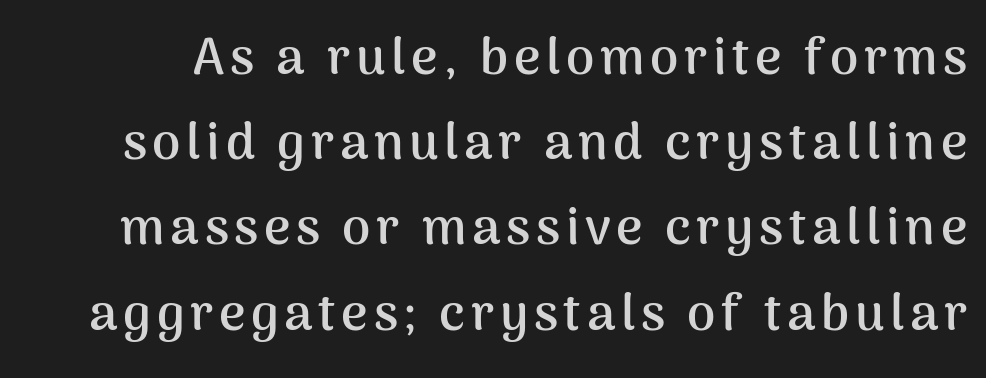
{"serif": "no", "italic": "no", "bold": "yes", "weight": "semibold", "width": "normal", "stroke_contrast": "medium", "x_height": "medium", "monospaced": "no", "underline": "no", "line_spacing": "normal", "line_spacing_ratio": 1.67, "glyph_px": 51}
